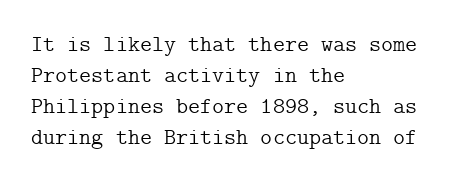
{"italic": "no", "bold": "no", "underline": "no", "align": "left", "line_spacing": "normal", "line_spacing_ratio": 1.35, "letter_spacing": "normal", "letter_spacing_em": 0.0, "glyph_px": 23}
